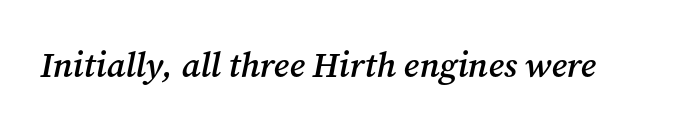
Q: Is the text bold? A: Semi-bold.
Q: Is the text italic (slanted)? A: Yes, it leans right by about 12 degrees.
Q: Is the typeface a serif or a sans-serif typeface? A: Serif.
Q: Is the text underlined? A: No.
Q: Is the spacing between letters normal or unusually wide? A: Normal.
Q: Width (condensed, normal, or wide)? A: Normal.
Q: Stroke contrast? A: Medium.
Q: x-height? A: Medium.
Q: Monospaced? A: No.
